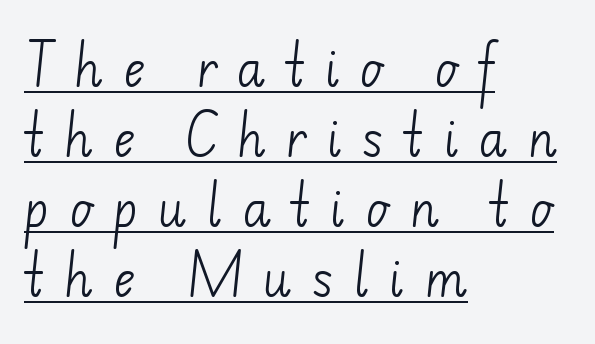
{"serif": "no", "bold": "no", "weight": "light", "width": "normal", "stroke_contrast": "low", "x_height": "small", "monospaced": "no", "underline": "yes", "align": "left", "line_spacing": "normal", "line_spacing_ratio": 1.49, "letter_spacing": "wide", "letter_spacing_em": 0.41, "glyph_px": 47}
